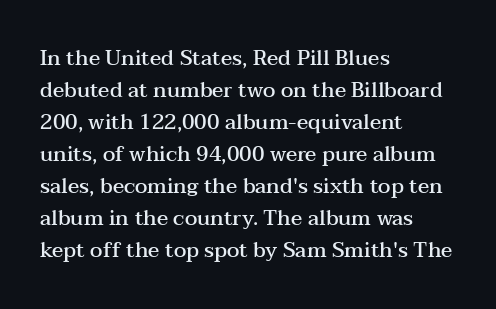
Q: Is the text bold? A: Semi-bold.
Q: Is the text italic (slanted)? A: No, it is upright.
Q: Is the text underlined? A: No.
Q: How is the paragraph aligned? A: Left-aligned.
Q: Is the spacing between letters normal or unusually wide? A: Normal.
Q: Is the spacing between lines tight, normal or loose? A: Normal.
